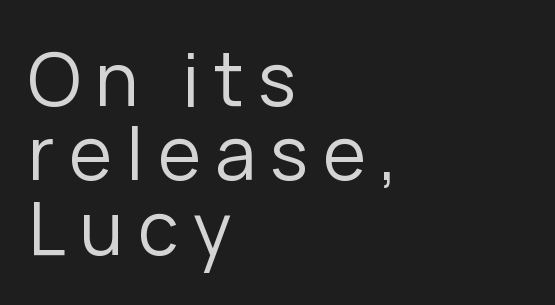
Vertical strokes here are truly vertical. Weight: not bold — regular or lighter. Compared with typical body copy, the letter spacing here is much looser. The characters display no serif detailing; their extremities are plain. The ragged edge is on the right, which tells us the setting is flush left.
